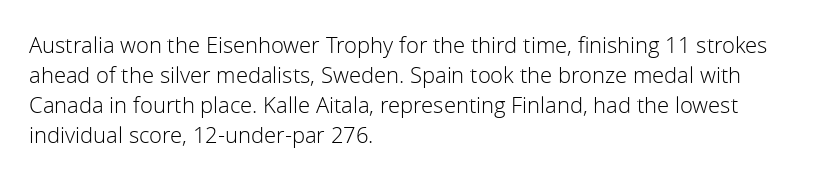
The letterforms sit shoulder to shoulder at normal distance. The space directly below the letters is spotless. Counters stay open thanks to moderate or lighter strokes. The vertical gap from one line to the next is medium. Ascenders rise straight up at ninety degrees. The ragged edge is on the right, which tells us the setting is flush left.
